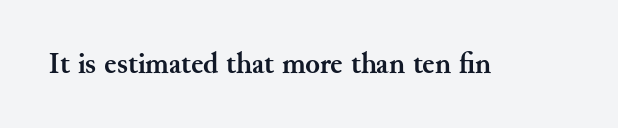
Look at the bottom of the vertical strokes: they flare into serifs here. The horizontal fit of the characters is conventional and even. How heavy is the stroke? Heavy — this is a bold. This sample uses an upright cut, with every glyph sitting square on the baseline. Do the characters align in a grid? No, the font is proportional. Descender tails drop into unmarked territory.
